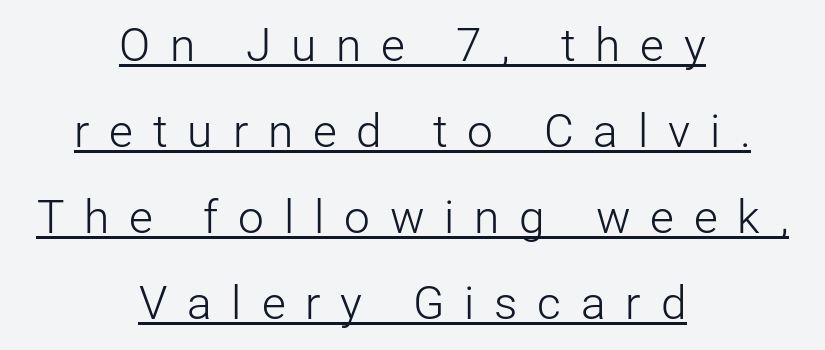
{"serif": "no", "italic": "no", "bold": "no", "weight": "light", "width": "normal", "stroke_contrast": "low", "x_height": "medium", "monospaced": "no", "underline": "yes", "align": "center", "line_spacing_ratio": 1.87, "letter_spacing": "wide", "letter_spacing_em": 0.43, "glyph_px": 46}
